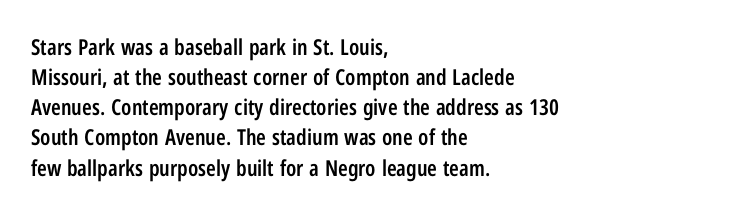
The image shows 22 px text type, upright; set left-aligned, normal line spacing (1.37x), normal letter spacing, not underlined.
